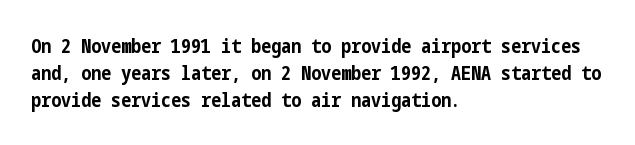
The image shows 20 px bold type, upright; set left-aligned, normal line spacing (1.36x), normal letter spacing, not underlined.
